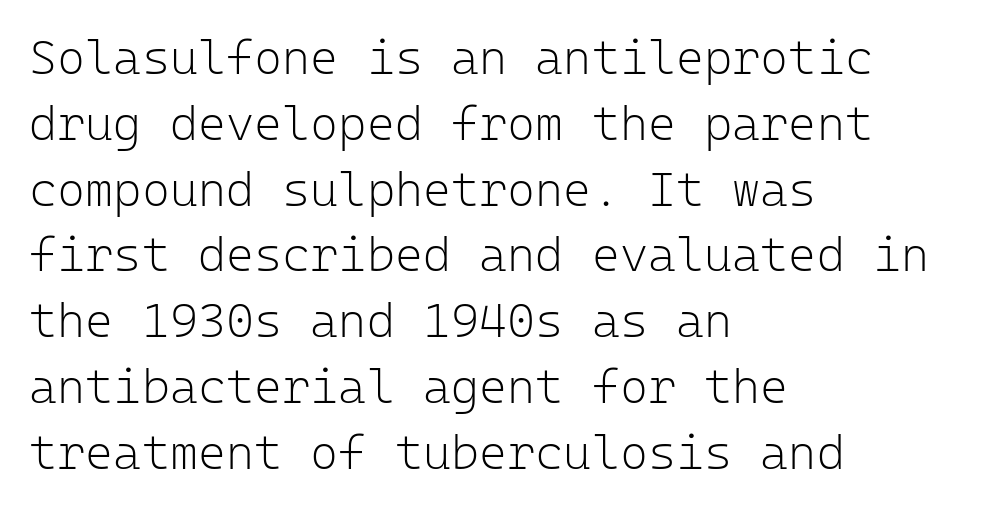
The image shows 48 px light sans-serif type, upright, monospaced; set left-aligned, normal line spacing (1.37x), normal letter spacing, not underlined; low stroke contrast and a medium x-height.
